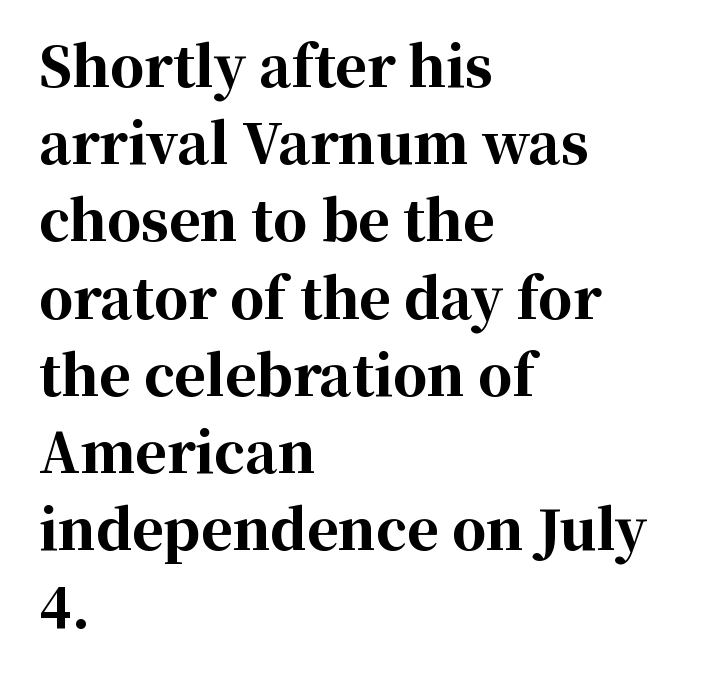
Q: Is the text bold? A: Yes.
Q: Is the text italic (slanted)? A: No, it is upright.
Q: Is the typeface a serif or a sans-serif typeface? A: Serif.
Q: Is the text underlined? A: No.
Q: How is the paragraph aligned? A: Left-aligned.
Q: Is the spacing between letters normal or unusually wide? A: Normal.
Q: Is the spacing between lines tight, normal or loose? A: Normal.
Q: Width (condensed, normal, or wide)? A: Normal.
Q: Stroke contrast? A: High.
Q: x-height? A: Medium.
Q: Monospaced? A: No.
